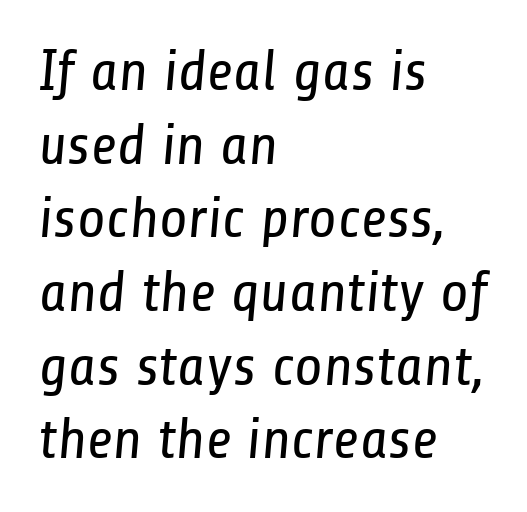
Nothing unusual about the tracking: characters are spaced as the font intends. Nobody drew a line under any word here. Horizontally, the lines are justified to the leading edge only. Interline gaps are of average width in this sample. Is the type heavy? It reads as light-to-regular instead. Is this a sans? Yes — the strokes have no serifs.
